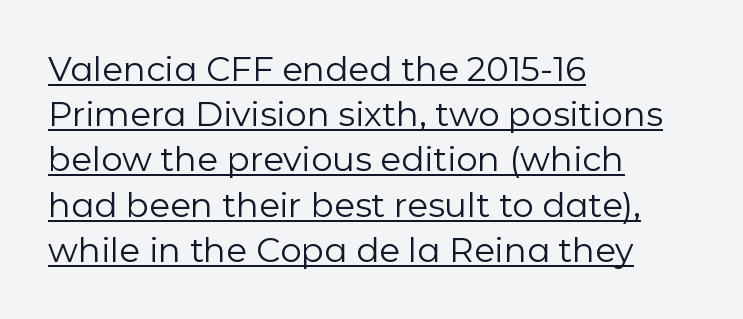
{"serif": "no", "italic": "no", "bold": "no", "weight": "regular", "width": "normal", "stroke_contrast": "low", "x_height": "medium", "monospaced": "no", "underline": "yes", "align": "left", "line_spacing": "normal", "line_spacing_ratio": 1.33, "letter_spacing": "normal", "letter_spacing_em": 0.0, "glyph_px": 34}
